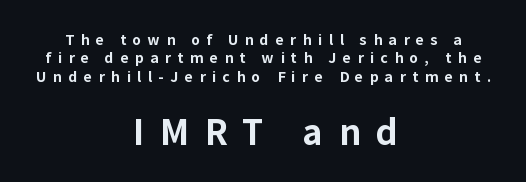
{"serif": "no", "italic": "no", "bold": "yes", "weight": "bold", "width": "normal", "stroke_contrast": "low", "x_height": "medium", "monospaced": "no", "underline": "no", "align": "center", "line_spacing": "normal", "line_spacing_ratio": 1.32, "letter_spacing": "wide", "letter_spacing_em": 0.46, "larger_block": "second", "size_ratio": 2.43, "glyph_px": 34}
